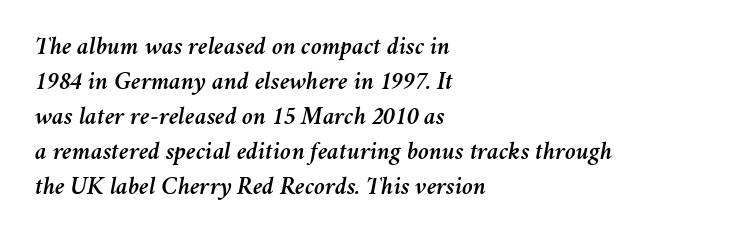
Alignment: flush left. Leading: standard. Designer's note — italics engaged. Check the space under the baseline: it is left empty. Glyph-to-glyph distance matches everyday printed text.
